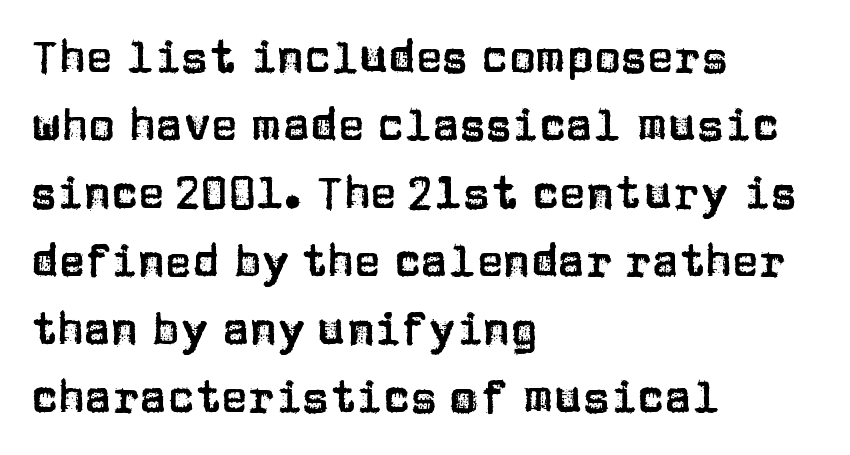
{"serif": "no", "italic": "no", "width": "normal", "stroke_contrast": "low", "x_height": "large", "monospaced": "no", "underline": "no", "align": "left", "line_spacing": "normal", "line_spacing_ratio": 1.51, "letter_spacing": "normal", "letter_spacing_em": 0.0, "glyph_px": 45}
